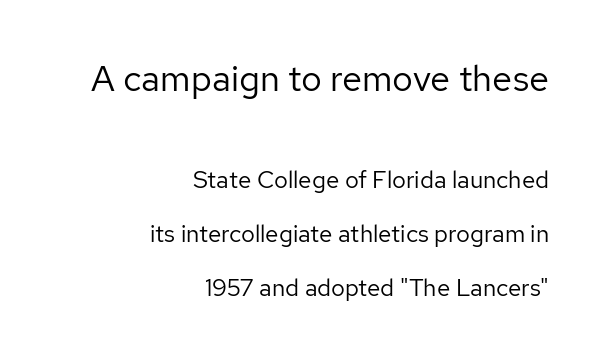
Q: Is the text bold? A: No.
Q: Is the text italic (slanted)? A: No, it is upright.
Q: Is the typeface a serif or a sans-serif typeface? A: Sans-serif.
Q: Is the text underlined? A: No.
Q: How is the paragraph aligned? A: Right-aligned.
Q: Is the spacing between letters normal or unusually wide? A: Normal.
Q: Is the spacing between lines tight, normal or loose? A: Loose.
Q: Which block of text is set in a larger size, the first (top) or the second (bottom)? A: The first (top) one.
Q: Width (condensed, normal, or wide)? A: Normal.
Q: Stroke contrast? A: Low.
Q: x-height? A: Medium.
Q: Monospaced? A: No.
